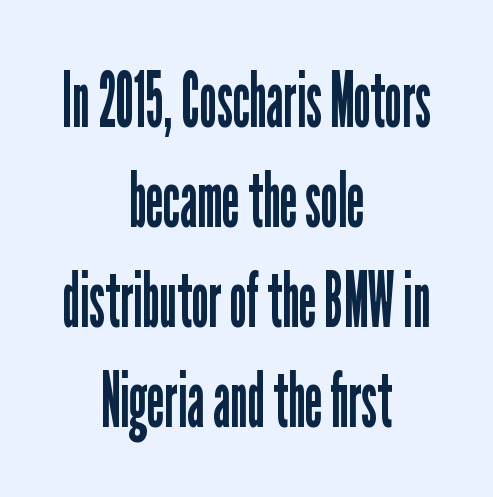
The image shows 78 px regular-weight, condensed sans-serif type, upright; set centered, normal line spacing (1.28x), normal letter spacing, not underlined; low stroke contrast and a medium x-height.
